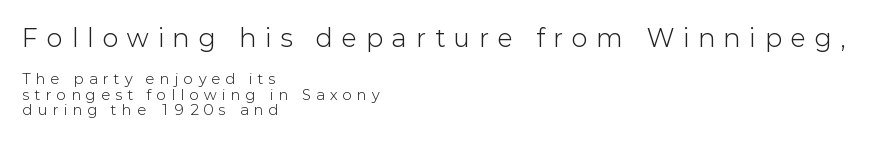
The image shows 24 px text type, upright; set left-aligned, tight line spacing (1.14x), unusually wide letter spacing (+0.39 em), not underlined; the first (top) block is 1.71x larger.
